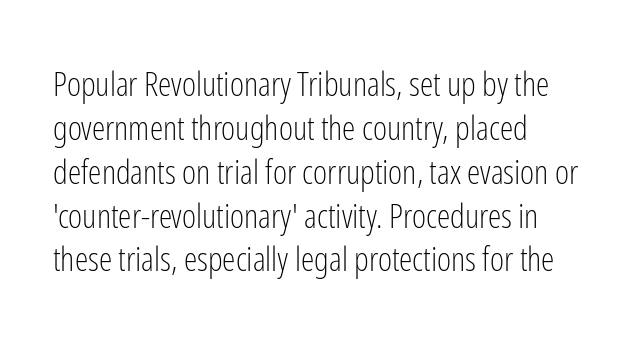
Posture: vertical. This sample is left-justified, so line endings fall wherever the words run out. The line texture is even and compact thanks to regular tracking. The type family on display is of the sans-serif kind. These lines are rendered in a variable-pitch font. Nothing heavy about these letters — not bold at all.
